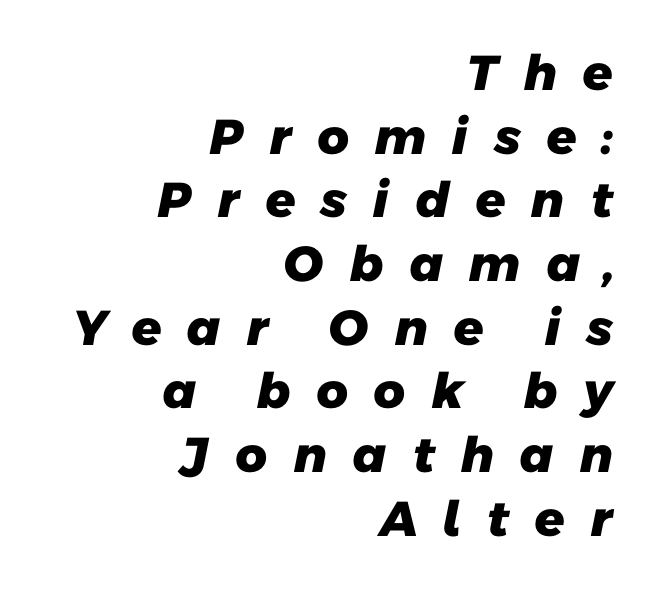
Q: Is the text bold? A: Yes.
Q: Is the typeface a serif or a sans-serif typeface? A: Sans-serif.
Q: Is the text underlined? A: No.
Q: How is the paragraph aligned? A: Right-aligned.
Q: Is the spacing between letters normal or unusually wide? A: Unusually wide.
Q: Is the spacing between lines tight, normal or loose? A: Normal.
Q: Width (condensed, normal, or wide)? A: Normal.
Q: Stroke contrast? A: Low.
Q: x-height? A: Medium.
Q: Monospaced? A: No.
